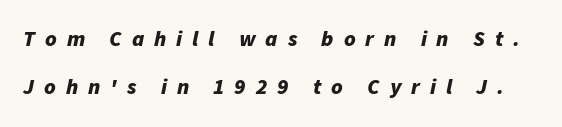
The image shows 22 px bold type, italic (leaning right); set loose line spacing (2.2x), unusually wide letter spacing (+0.45 em), not underlined.
